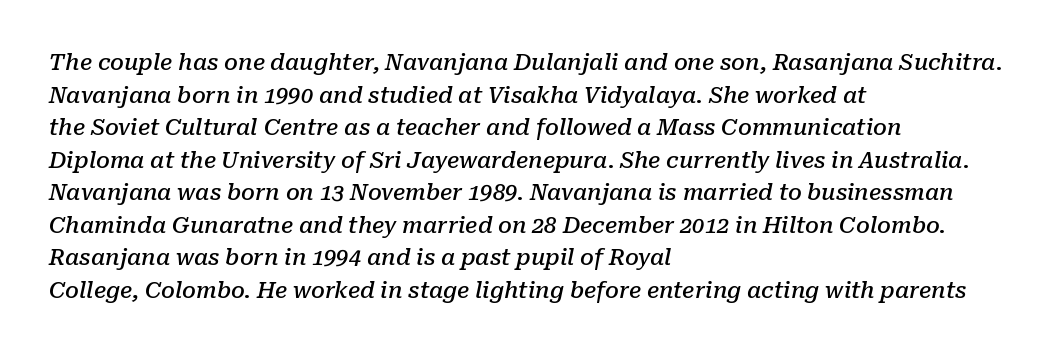
Q: Is the text bold? A: Semi-bold.
Q: Is the text italic (slanted)? A: Yes, it leans right by about 10 degrees.
Q: Is the text underlined? A: No.
Q: How is the paragraph aligned? A: Left-aligned.
Q: Is the spacing between letters normal or unusually wide? A: Normal.
Q: Is the spacing between lines tight, normal or loose? A: Normal.
